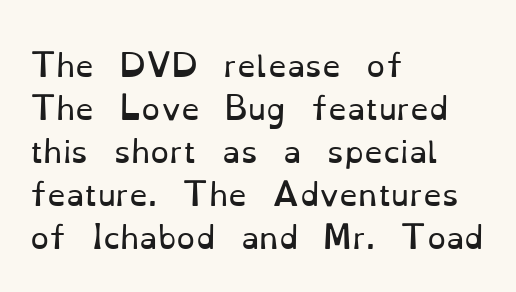
Q: Is the text bold? A: No.
Q: Is the text italic (slanted)? A: No, it is upright.
Q: Is the typeface a serif or a sans-serif typeface? A: Serif.
Q: Is the text underlined? A: No.
Q: How is the paragraph aligned? A: Left-aligned.
Q: Is the spacing between letters normal or unusually wide? A: Normal.
Q: Is the spacing between lines tight, normal or loose? A: Normal.
Q: Width (condensed, normal, or wide)? A: Normal.
Q: Stroke contrast? A: Low.
Q: x-height? A: Small.
Q: Monospaced? A: No.
